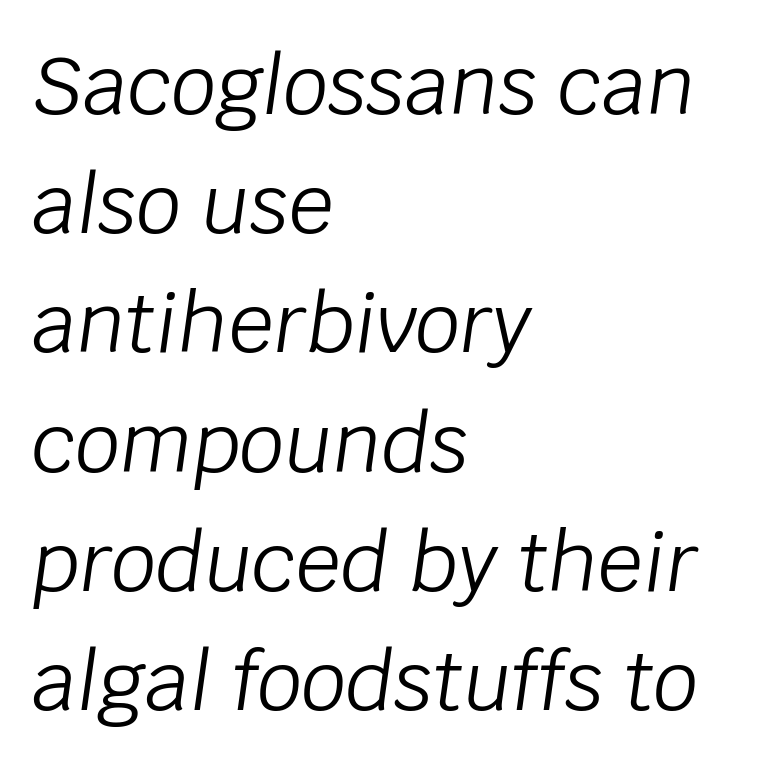
Q: Is the text bold? A: No.
Q: Is the text italic (slanted)? A: Yes, it leans right by about 8 degrees.
Q: Is the text underlined? A: No.
Q: How is the paragraph aligned? A: Left-aligned.
Q: Is the spacing between letters normal or unusually wide? A: Normal.
Q: Is the spacing between lines tight, normal or loose? A: Normal.
Q: Width (condensed, normal, or wide)? A: Normal.
Q: Stroke contrast? A: Low.
Q: x-height? A: Large.
Q: Monospaced? A: No.
